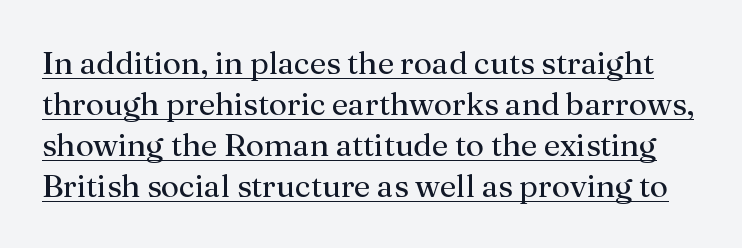
The image shows 32 px regular-weight serif type, upright; set normal line spacing (1.28x), normal letter spacing, underlined; medium stroke contrast and a medium x-height.
